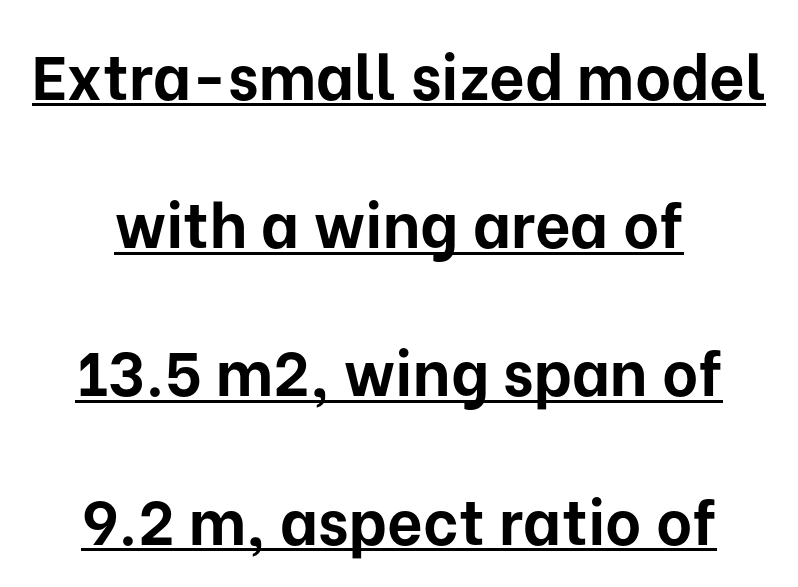
{"serif": "no", "italic": "no", "bold": "yes", "weight": "bold", "width": "normal", "stroke_contrast": "low", "x_height": "medium", "monospaced": "no", "underline": "yes", "align": "center", "line_spacing": "loose", "line_spacing_ratio": 2.39, "letter_spacing": "normal", "letter_spacing_em": 0.0, "glyph_px": 62}
